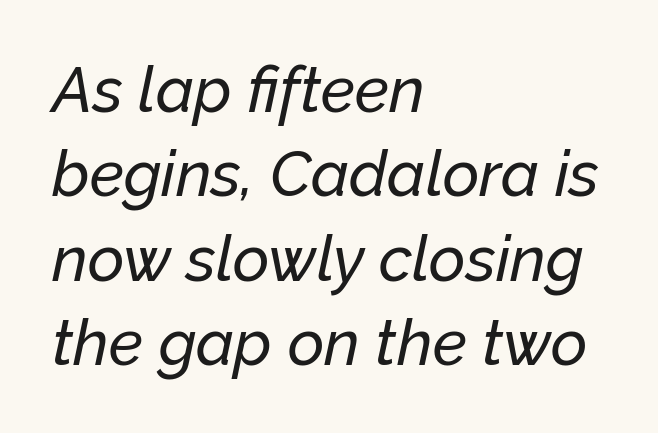
Q: Is the text italic (slanted)? A: Yes, it leans right by about 12 degrees.
Q: Is the text underlined? A: No.
Q: How is the paragraph aligned? A: Left-aligned.
Q: Is the spacing between letters normal or unusually wide? A: Normal.
Q: Is the spacing between lines tight, normal or loose? A: Normal.
Q: Width (condensed, normal, or wide)? A: Normal.
Q: Stroke contrast? A: Low.
Q: x-height? A: Medium.
Q: Monospaced? A: No.
